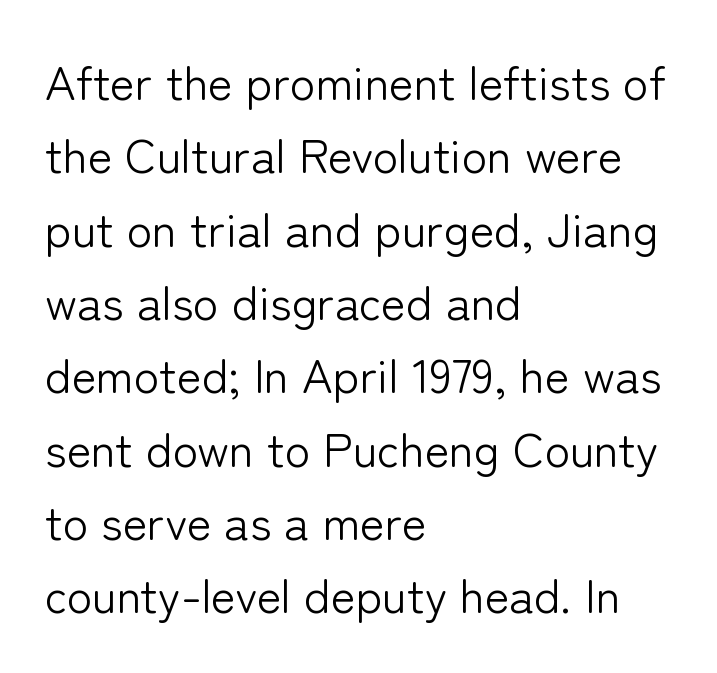
{"serif": "no", "italic": "no", "bold": "no", "weight": "light", "width": "normal", "stroke_contrast": "low", "x_height": "medium", "monospaced": "no", "underline": "no", "align": "left", "line_spacing": "normal", "line_spacing_ratio": 1.56, "letter_spacing": "normal", "letter_spacing_em": 0.0, "glyph_px": 47}
